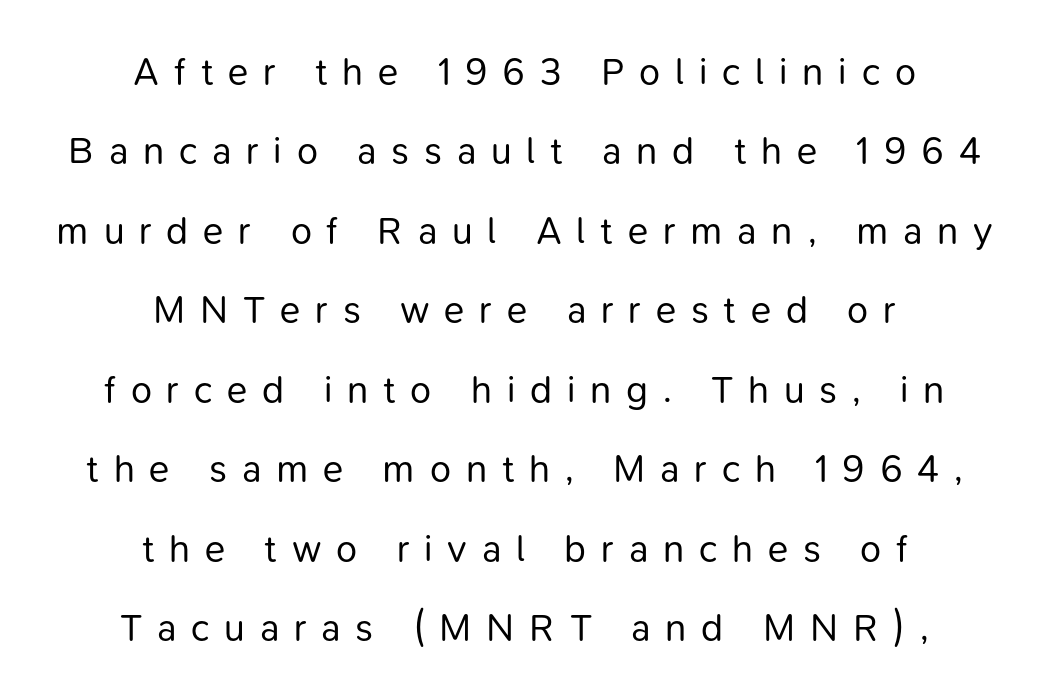
The image shows 38 px regular-weight sans-serif type, upright; set centered, loose line spacing (2.09x), unusually wide letter spacing (+0.39 em), not underlined; low stroke contrast and a medium x-height.
